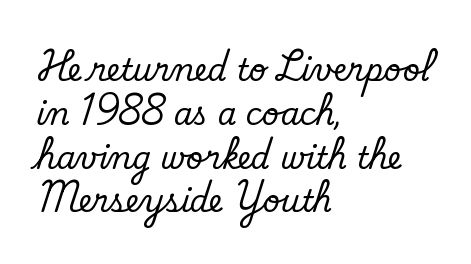
The setting favours the left margin, as ordinary paragraphs usually do. Is this a sans? Yes — the strokes have no serifs. Glyph-to-glyph distance matches everyday printed text. Varying glyph widths throughout — classic text-font behaviour. Is the stroke heavy? The answer is a plain regular-or-lighter. If you measured baseline to baseline, you'd find a middling distance.
